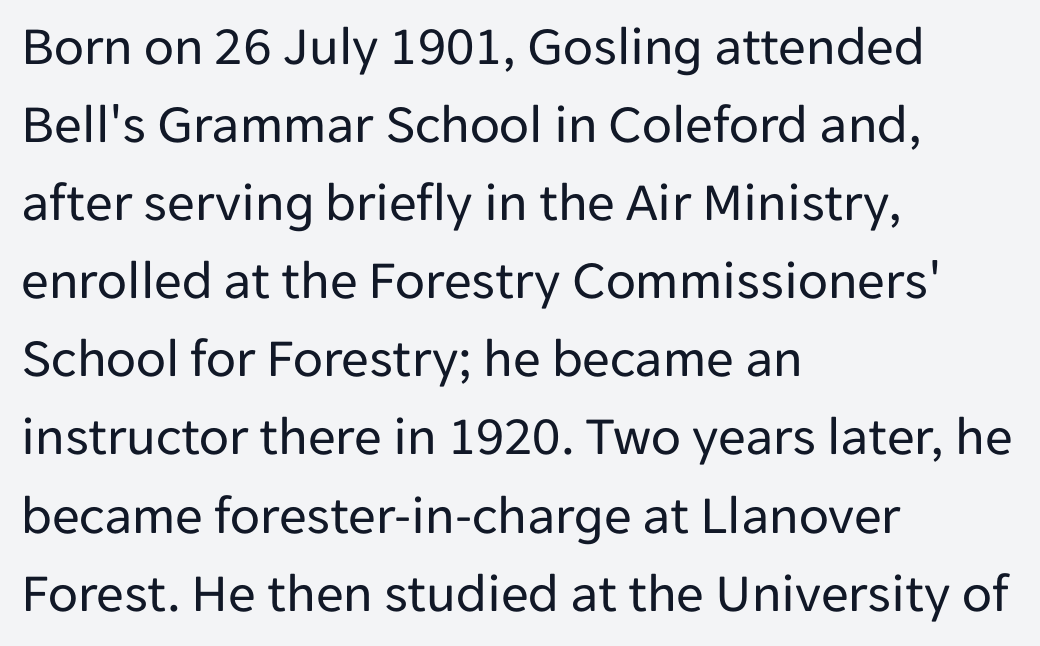
The image shows 55 px regular-weight sans-serif type, upright; set left-aligned, normal line spacing (1.42x), normal letter spacing, not underlined; low stroke contrast and a medium x-height.
